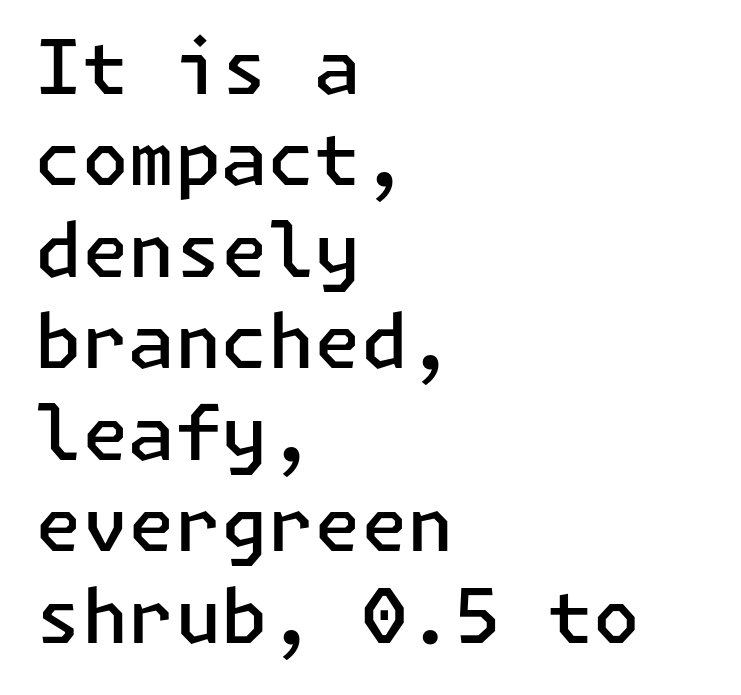
Each row of text sits above clean, open space. The gaps between neighbouring characters are ordinary and unremarkable. The glyphs in this specimen are sans serif. A classic flush-left, rag-right setting is used for this passage.
